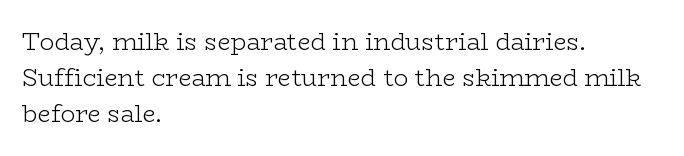
{"italic": "no", "bold": "no", "underline": "no", "align": "left", "line_spacing": "normal", "line_spacing_ratio": 1.51, "letter_spacing": "normal", "letter_spacing_em": 0.0, "glyph_px": 24}
